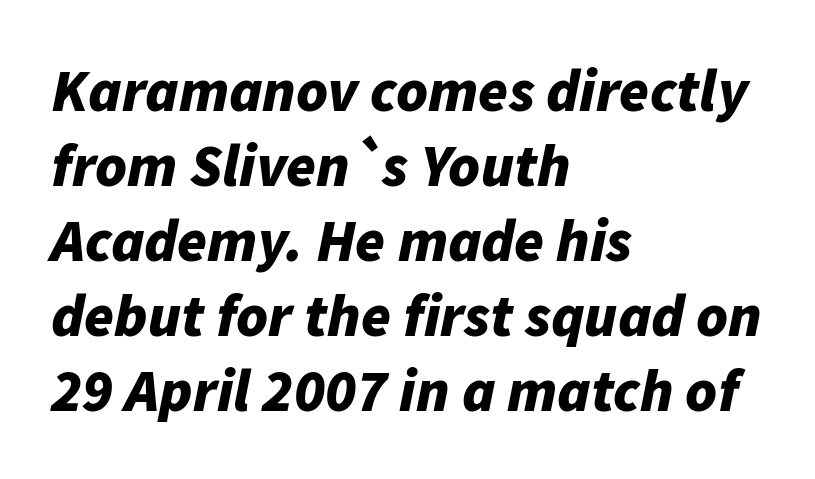
Q: Is the text bold? A: Yes.
Q: Is the text italic (slanted)? A: Yes, it leans right by about 11 degrees.
Q: Is the text underlined? A: No.
Q: How is the paragraph aligned? A: Left-aligned.
Q: Is the spacing between letters normal or unusually wide? A: Normal.
Q: Is the spacing between lines tight, normal or loose? A: Normal.
Q: Width (condensed, normal, or wide)? A: Normal.
Q: Stroke contrast? A: Low.
Q: x-height? A: Medium.
Q: Monospaced? A: No.
